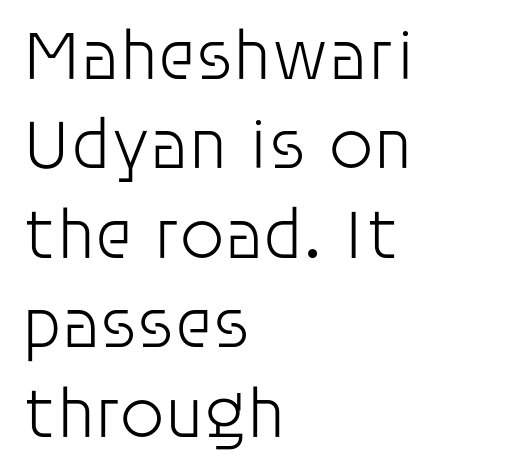
{"serif": "no", "italic": "no", "bold": "no", "weight": "light", "width": "normal", "stroke_contrast": "low", "x_height": "large", "monospaced": "no", "underline": "no", "align": "left", "line_spacing": "normal", "line_spacing_ratio": 1.26, "letter_spacing": "normal", "letter_spacing_em": 0.0, "glyph_px": 71}
